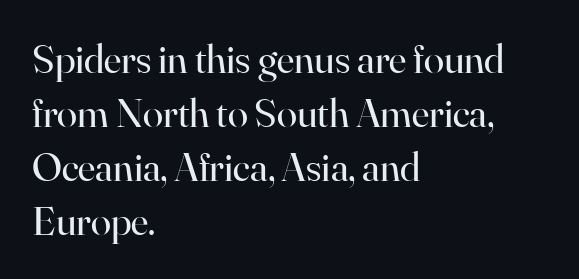
Q: Is the text bold? A: No.
Q: Is the text italic (slanted)? A: No, it is upright.
Q: Is the typeface a serif or a sans-serif typeface? A: Serif.
Q: Is the text underlined? A: No.
Q: How is the paragraph aligned? A: Left-aligned.
Q: Is the spacing between letters normal or unusually wide? A: Normal.
Q: Is the spacing between lines tight, normal or loose? A: Normal.
Q: Width (condensed, normal, or wide)? A: Normal.
Q: Stroke contrast? A: High.
Q: x-height? A: Small.
Q: Monospaced? A: No.
